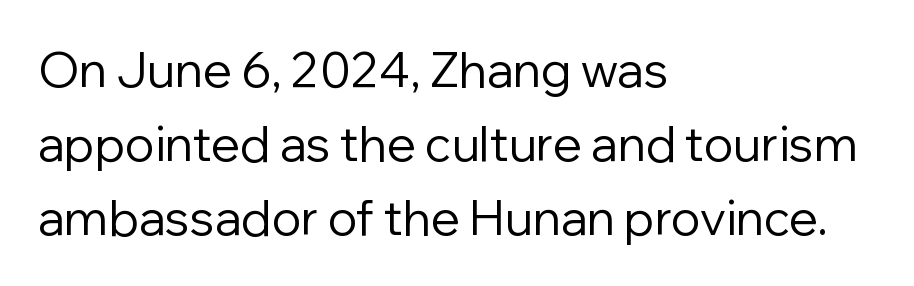
The image shows 48 px regular-weight sans-serif type, upright; set left-aligned, normal line spacing (1.54x), normal letter spacing, not underlined; low stroke contrast and a medium x-height.
